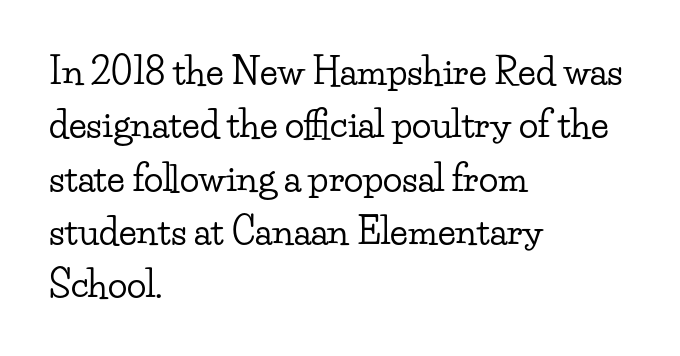
Q: Is the text italic (slanted)? A: No, it is upright.
Q: Is the typeface a serif or a sans-serif typeface? A: Serif.
Q: Is the text underlined? A: No.
Q: How is the paragraph aligned? A: Left-aligned.
Q: Is the spacing between letters normal or unusually wide? A: Normal.
Q: Is the spacing between lines tight, normal or loose? A: Normal.
Q: Width (condensed, normal, or wide)? A: Wide.
Q: Stroke contrast? A: Low.
Q: x-height? A: Small.
Q: Monospaced? A: No.
